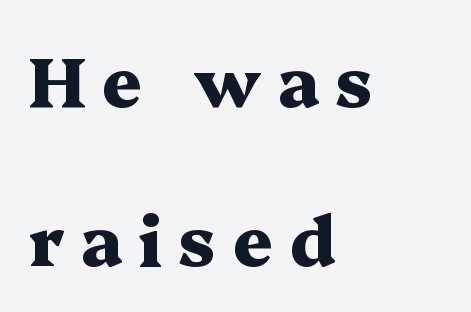
{"serif": "yes", "italic": "no", "bold": "yes", "weight": "heavy", "width": "wide", "stroke_contrast": "medium", "x_height": "medium", "monospaced": "no", "underline": "no", "align": "left", "line_spacing": "loose", "line_spacing_ratio": 2.27, "letter_spacing": "wide", "letter_spacing_em": 0.23, "glyph_px": 70}
